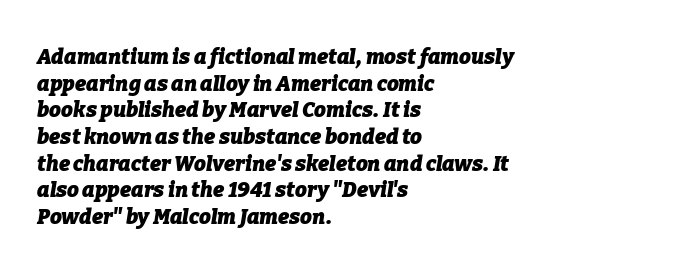
Q: Is the text bold? A: Yes.
Q: Is the text italic (slanted)? A: Yes, it leans right by about 9 degrees.
Q: Is the text underlined? A: No.
Q: How is the paragraph aligned? A: Left-aligned.
Q: Is the spacing between letters normal or unusually wide? A: Normal.
Q: Is the spacing between lines tight, normal or loose? A: Normal.
